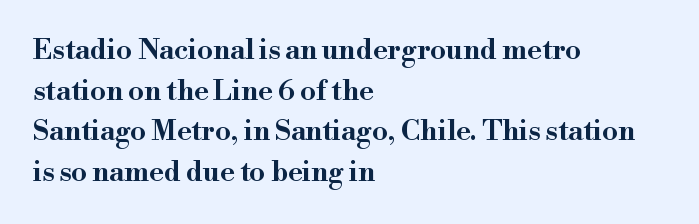
{"serif": "yes", "italic": "no", "width": "wide", "stroke_contrast": "high", "x_height": "small", "monospaced": "no", "underline": "no", "align": "left", "line_spacing": "normal", "line_spacing_ratio": 1.45, "letter_spacing": "normal", "letter_spacing_em": 0.0, "glyph_px": 28}
